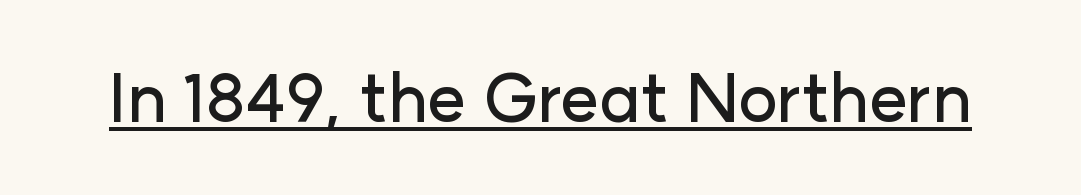
Q: Is the text italic (slanted)? A: No, it is upright.
Q: Is the typeface a serif or a sans-serif typeface? A: Sans-serif.
Q: Is the text underlined? A: Yes.
Q: Is the spacing between letters normal or unusually wide? A: Normal.
Q: Width (condensed, normal, or wide)? A: Normal.
Q: Stroke contrast? A: Low.
Q: x-height? A: Medium.
Q: Monospaced? A: No.
